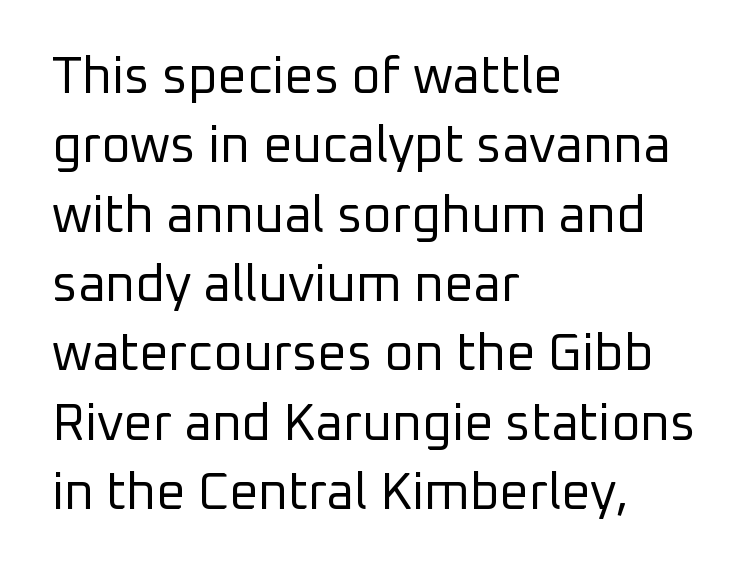
{"serif": "no", "italic": "no", "bold": "no", "weight": "regular", "width": "normal", "stroke_contrast": "low", "x_height": "medium", "monospaced": "no", "underline": "no", "align": "left", "line_spacing": "normal", "line_spacing_ratio": 1.36, "letter_spacing": "normal", "letter_spacing_em": 0.0, "glyph_px": 51}
